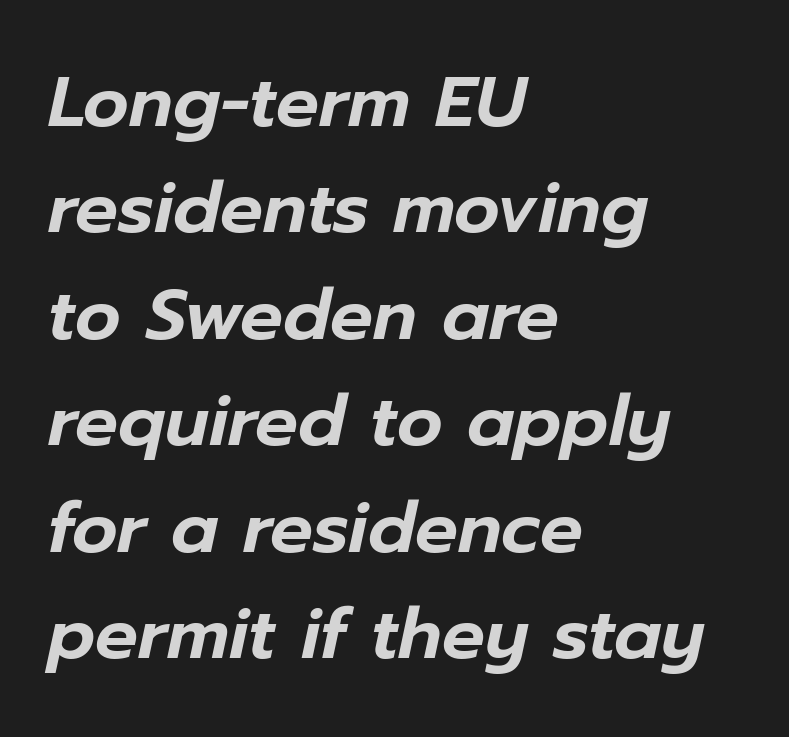
Q: Is the text italic (slanted)? A: Yes, it leans right by about 12 degrees.
Q: Is the text underlined? A: No.
Q: How is the paragraph aligned? A: Left-aligned.
Q: Is the spacing between letters normal or unusually wide? A: Normal.
Q: Is the spacing between lines tight, normal or loose? A: Normal.
Q: Width (condensed, normal, or wide)? A: Normal.
Q: Stroke contrast? A: Low.
Q: x-height? A: Medium.
Q: Monospaced? A: No.
